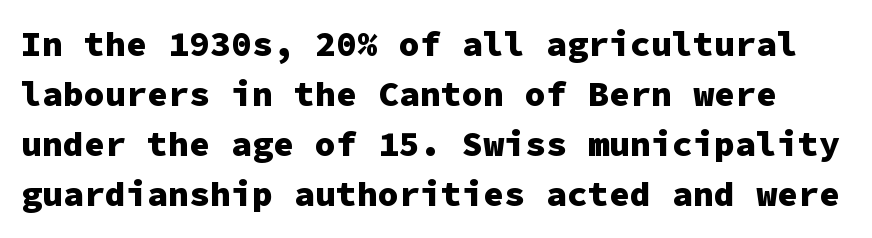
Q: Is the text bold? A: Yes.
Q: Is the text italic (slanted)? A: No, it is upright.
Q: Is the typeface a serif or a sans-serif typeface? A: Sans-serif.
Q: Is the text underlined? A: No.
Q: Is the spacing between letters normal or unusually wide? A: Normal.
Q: Is the spacing between lines tight, normal or loose? A: Normal.
Q: Width (condensed, normal, or wide)? A: Normal.
Q: Stroke contrast? A: Low.
Q: x-height? A: Medium.
Q: Monospaced? A: Yes.
